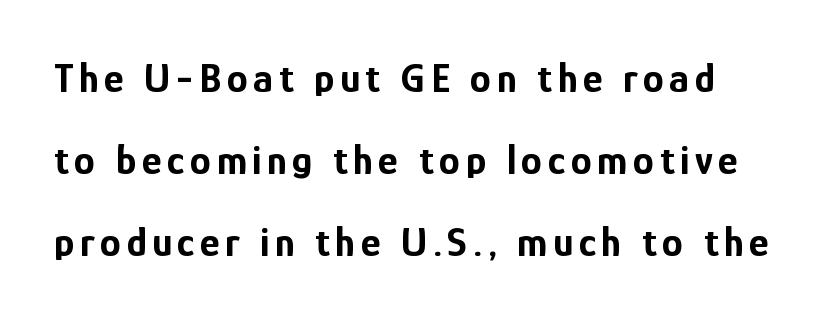
Q: Is the text bold? A: Yes.
Q: Is the text italic (slanted)? A: No, it is upright.
Q: Is the typeface a serif or a sans-serif typeface? A: Sans-serif.
Q: Is the text underlined? A: No.
Q: Is the spacing between lines tight, normal or loose? A: Loose.
Q: Width (condensed, normal, or wide)? A: Condensed.
Q: Stroke contrast? A: Low.
Q: x-height? A: Medium.
Q: Monospaced? A: No.
